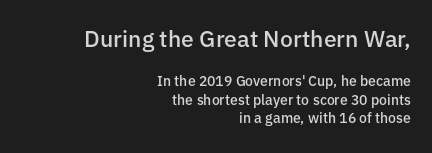
{"italic": "no", "bold": "semi", "underline": "no", "align": "right", "line_spacing": "normal", "line_spacing_ratio": 1.33, "letter_spacing": "normal", "letter_spacing_em": 0.0, "larger_block": "first", "size_ratio": 1.64, "glyph_px": 23}
